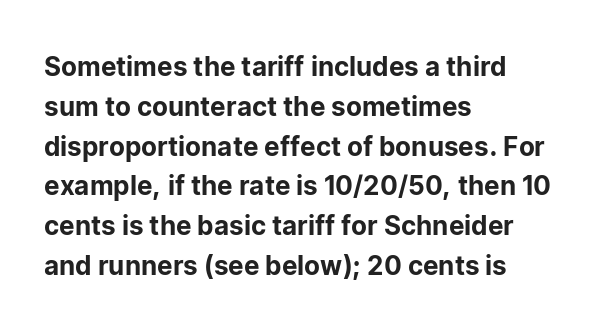
How would I describe the line gaps? Plain and ordinary. Does extra space separate the letters? No, they use regular spacing. These lines stack with their left ends in a neat column. Underlining? Definitely not there. Quick note: not italic, upright.
